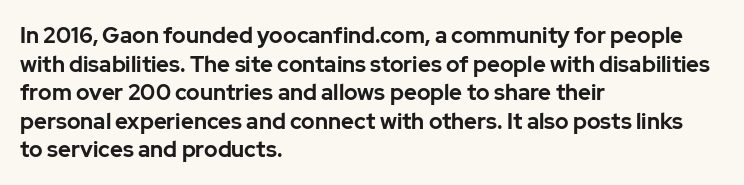
{"italic": "no", "bold": "yes", "underline": "no", "align": "left", "line_spacing": "normal", "line_spacing_ratio": 1.3, "letter_spacing": "normal", "letter_spacing_em": 0.0, "glyph_px": 22}
